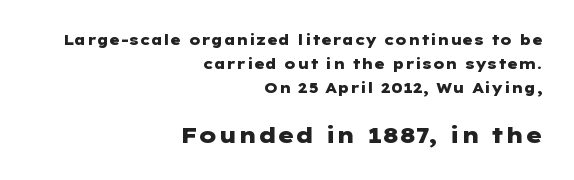
{"italic": "no", "bold": "yes", "underline": "no", "align": "right", "line_spacing_ratio": 1.72, "letter_spacing": "normal", "letter_spacing_em": 0.0, "larger_block": "second", "size_ratio": 1.57, "glyph_px": 22}
